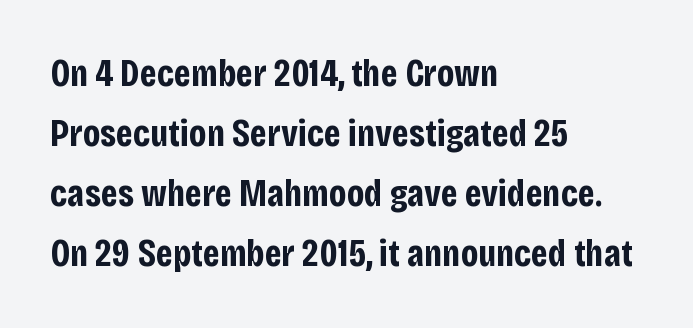
{"serif": "no", "italic": "no", "bold": "yes", "weight": "bold", "width": "condensed", "stroke_contrast": "low", "x_height": "large", "monospaced": "no", "underline": "no", "align": "left", "line_spacing": "normal", "line_spacing_ratio": 1.58, "letter_spacing": "normal", "letter_spacing_em": 0.0, "glyph_px": 38}
